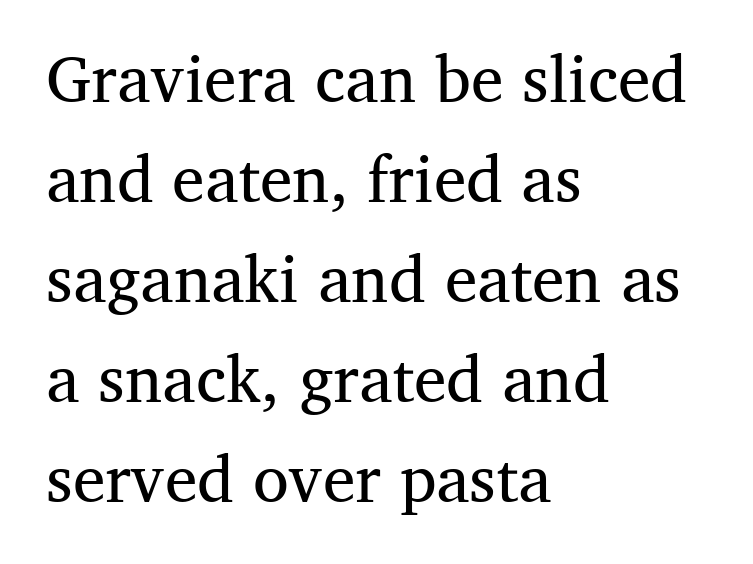
{"serif": "yes", "italic": "no", "bold": "no", "weight": "regular", "width": "normal", "stroke_contrast": "medium", "x_height": "medium", "monospaced": "no", "underline": "no", "align": "left", "line_spacing": "normal", "line_spacing_ratio": 1.54, "letter_spacing": "normal", "letter_spacing_em": 0.0, "glyph_px": 65}
